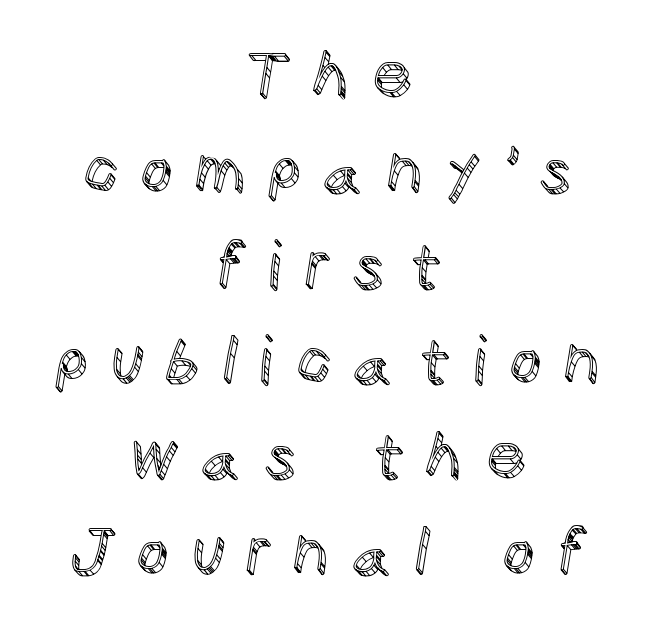
These lines are centered, leaving both edges ragged. A typesetter would call this proportional, since set widths differ per character. The block of text has a typical density, with ordinary space between rows. Anything drawn beneath the words? Only blank space.
